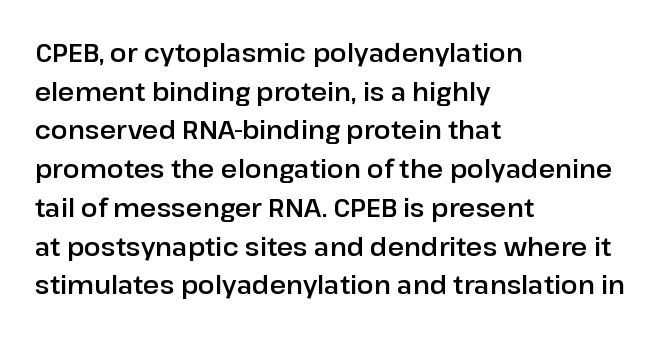
The image shows 25 px text type, upright; set left-aligned, normal line spacing (1.55x), normal letter spacing, not underlined.
